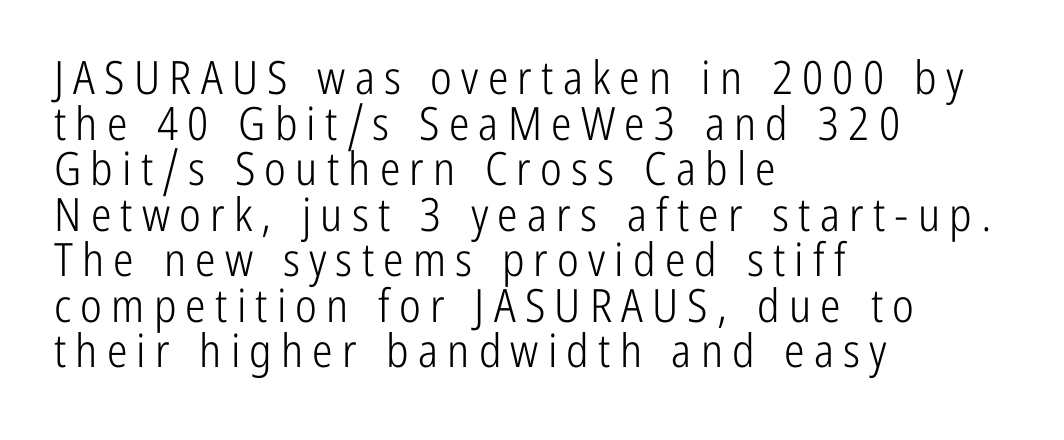
Q: Is the text bold? A: No.
Q: Is the text italic (slanted)? A: No, it is upright.
Q: Is the typeface a serif or a sans-serif typeface? A: Sans-serif.
Q: Is the text underlined? A: No.
Q: How is the paragraph aligned? A: Left-aligned.
Q: Is the spacing between letters normal or unusually wide? A: Unusually wide.
Q: Is the spacing between lines tight, normal or loose? A: Tight.
Q: Width (condensed, normal, or wide)? A: Condensed.
Q: Stroke contrast? A: Low.
Q: x-height? A: Medium.
Q: Monospaced? A: No.
